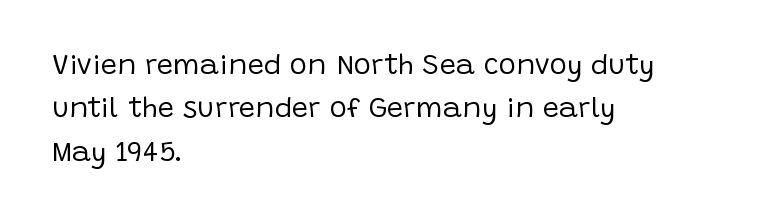
{"serif": "no", "italic": "no", "bold": "no", "weight": "regular", "width": "normal", "stroke_contrast": "low", "x_height": "large", "monospaced": "no", "underline": "no", "align": "left", "line_spacing": "normal", "line_spacing_ratio": 1.5, "letter_spacing": "normal", "letter_spacing_em": 0.0, "glyph_px": 29}
